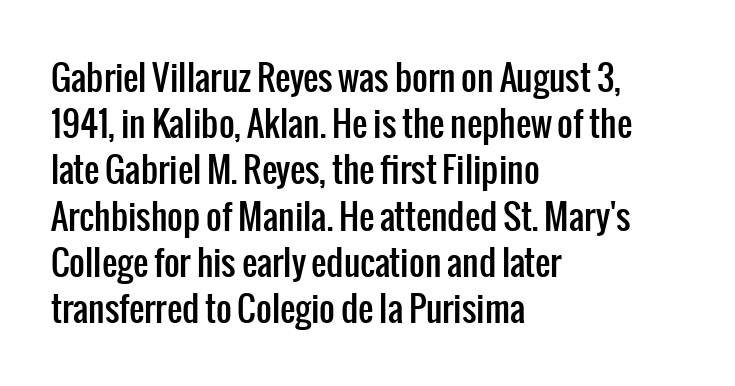
The image shows 34 px condensed sans-serif type, upright; set left-aligned, normal line spacing (1.36x), normal letter spacing, not underlined; low stroke contrast and a medium x-height.
